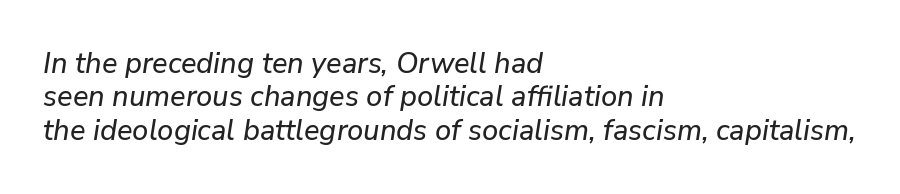
The type is set solid horizontally, with unmodified tracking. Teacher's note: observe the even left margin — that is flush-left alignment. Tightly led — the rows are bunched. The string is rendered with underlining switched off. This sample has the flowing, uneven cadence of proportional lettering. Every character sits at an angle, as italics do.
